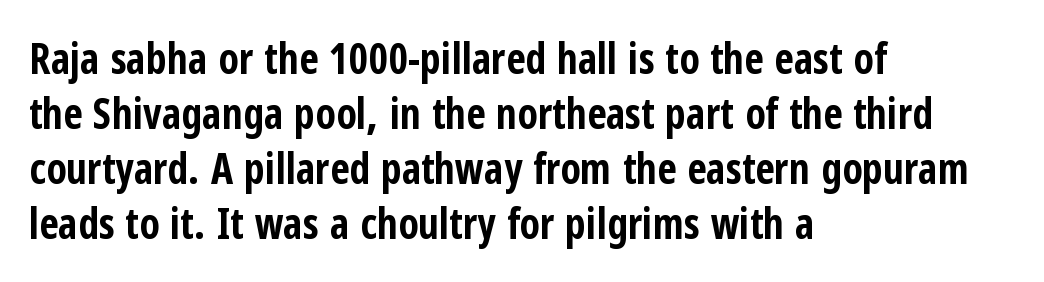
Q: Is the text bold? A: Yes.
Q: Is the text italic (slanted)? A: No, it is upright.
Q: Is the typeface a serif or a sans-serif typeface? A: Sans-serif.
Q: Is the text underlined? A: No.
Q: How is the paragraph aligned? A: Left-aligned.
Q: Is the spacing between letters normal or unusually wide? A: Normal.
Q: Is the spacing between lines tight, normal or loose? A: Normal.
Q: Width (condensed, normal, or wide)? A: Condensed.
Q: Stroke contrast? A: Low.
Q: x-height? A: Medium.
Q: Monospaced? A: No.
